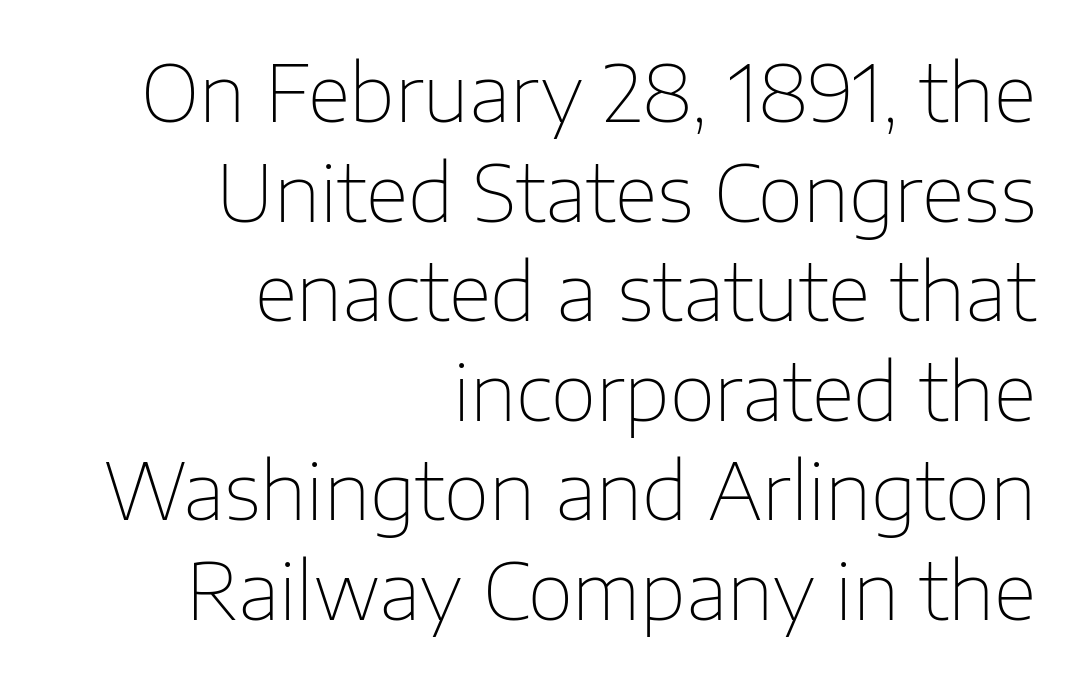
The image shows 79 px thin sans-serif type, upright; set right-aligned, normal line spacing (1.26x), normal letter spacing, not underlined; low stroke contrast and a medium x-height.
